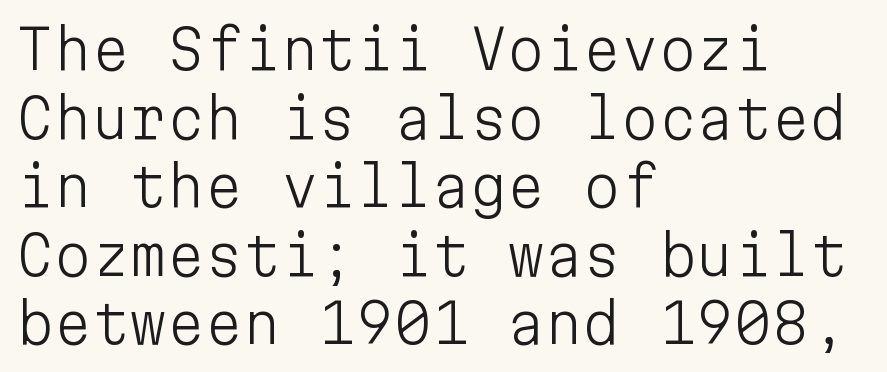
{"serif": "no", "italic": "no", "bold": "no", "weight": "light", "width": "normal", "stroke_contrast": "low", "x_height": "medium", "monospaced": "yes", "underline": "no", "align": "left", "line_spacing": "normal", "line_spacing_ratio": 1.27, "letter_spacing": "normal", "letter_spacing_em": 0.0, "glyph_px": 54}
